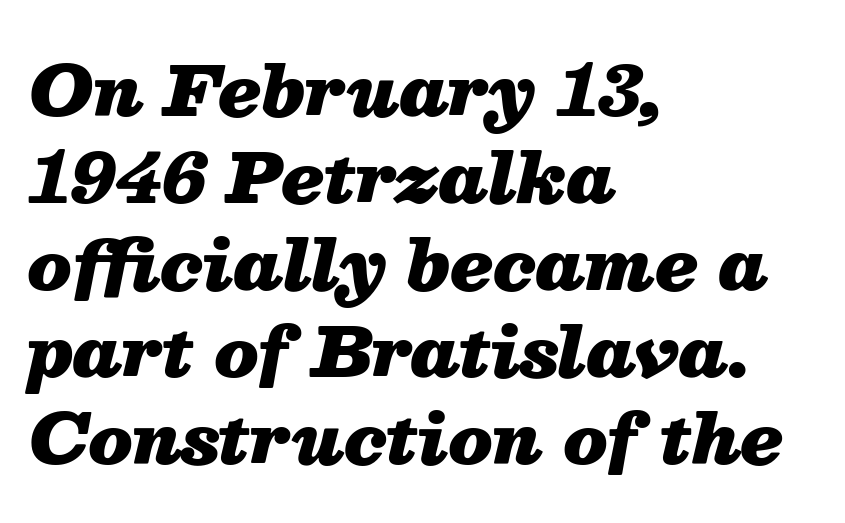
Anything drawn beneath the words? Only blank space. A typesetter would mark this as italic. The letters advance in unequal steps, a hallmark of proportional type. The face used here has the dense, thick strokes of a bold. Successive baselines arrive at the customary interval.
